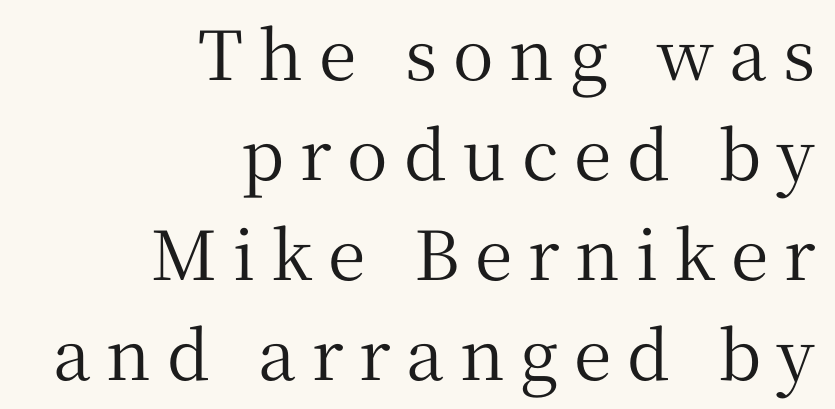
Serifs: yes, visible at the terminals of the letterforms. Quick note: underline off. Do the characters align in a grid? No, the font is proportional. Vertical strokes here are truly vertical.
